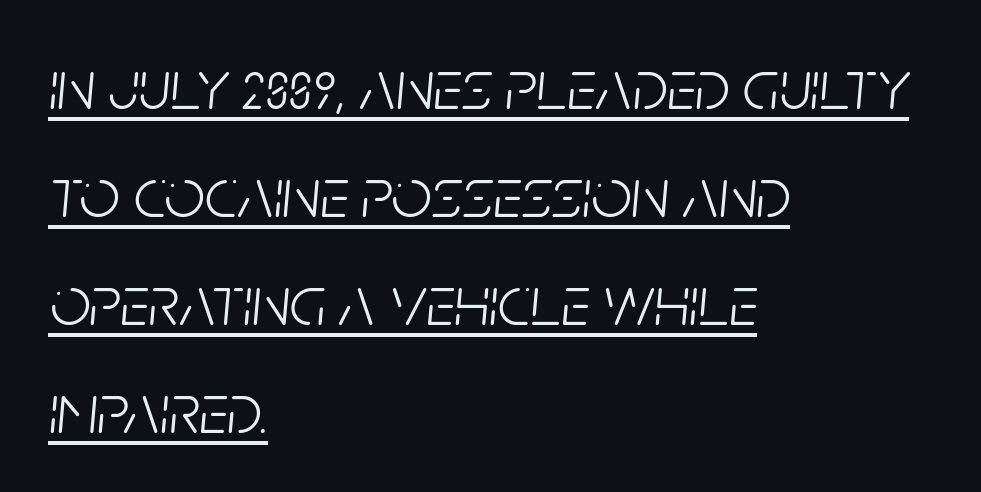
Q: Is the text bold? A: No.
Q: Is the text italic (slanted)? A: Yes, it leans right by about 5 degrees.
Q: Is the text underlined? A: Yes.
Q: How is the paragraph aligned? A: Left-aligned.
Q: Is the spacing between letters normal or unusually wide? A: Normal.
Q: Is the spacing between lines tight, normal or loose? A: Normal.
Q: Width (condensed, normal, or wide)? A: Condensed.
Q: Stroke contrast? A: Low.
Q: x-height? A: Large.
Q: Monospaced? A: No.
